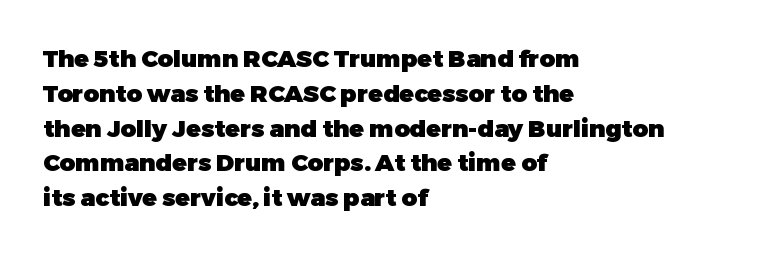
Q: Is the text bold? A: Yes.
Q: Is the text italic (slanted)? A: No, it is upright.
Q: Is the text underlined? A: No.
Q: How is the paragraph aligned? A: Left-aligned.
Q: Is the spacing between letters normal or unusually wide? A: Normal.
Q: Is the spacing between lines tight, normal or loose? A: Normal.
